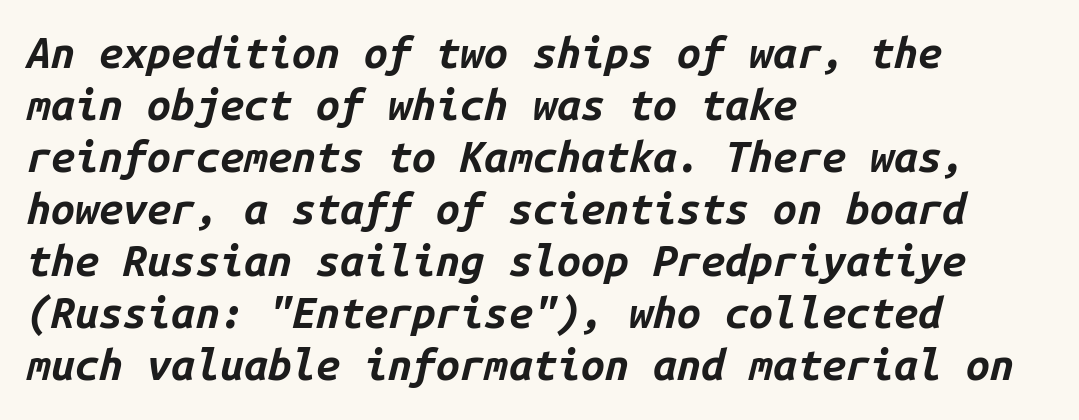
{"italic": "yes", "lean": "right", "slant_degrees": 14, "bold": "yes", "weight": "bold", "width": "normal", "stroke_contrast": "low", "x_height": "medium", "monospaced": "yes", "underline": "no", "align": "left", "line_spacing_ratio": 1.21, "letter_spacing": "normal", "letter_spacing_em": 0.0, "glyph_px": 43}
